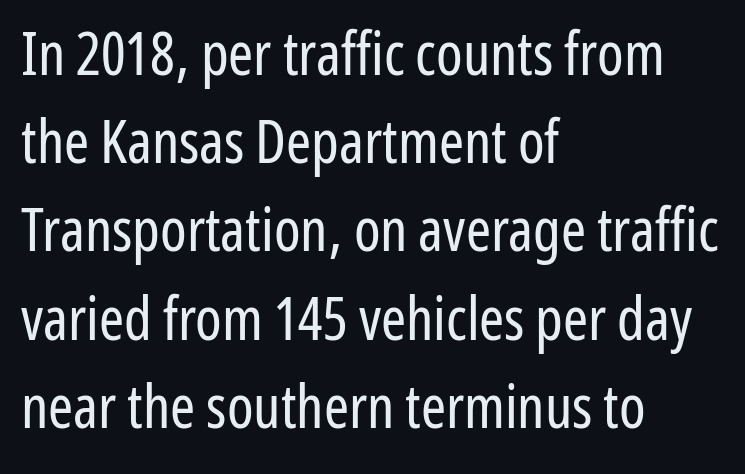
Q: Is the text bold? A: No.
Q: Is the text italic (slanted)? A: No, it is upright.
Q: Is the typeface a serif or a sans-serif typeface? A: Sans-serif.
Q: Is the text underlined? A: No.
Q: How is the paragraph aligned? A: Left-aligned.
Q: Is the spacing between letters normal or unusually wide? A: Normal.
Q: Is the spacing between lines tight, normal or loose? A: Normal.
Q: Width (condensed, normal, or wide)? A: Condensed.
Q: Stroke contrast? A: Low.
Q: x-height? A: Medium.
Q: Monospaced? A: No.
